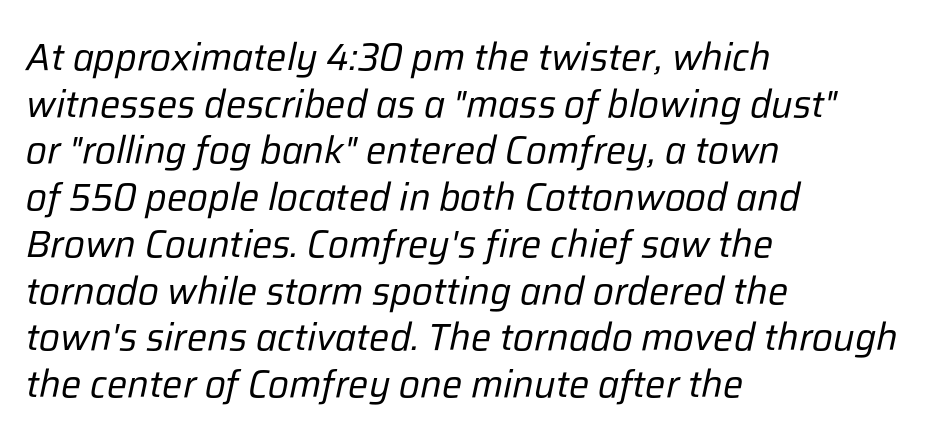
Q: Is the text bold? A: No.
Q: Is the text italic (slanted)? A: Yes, it leans right by about 12 degrees.
Q: Is the text underlined? A: No.
Q: How is the paragraph aligned? A: Left-aligned.
Q: Is the spacing between letters normal or unusually wide? A: Normal.
Q: Width (condensed, normal, or wide)? A: Normal.
Q: Stroke contrast? A: Low.
Q: x-height? A: Medium.
Q: Monospaced? A: No.
